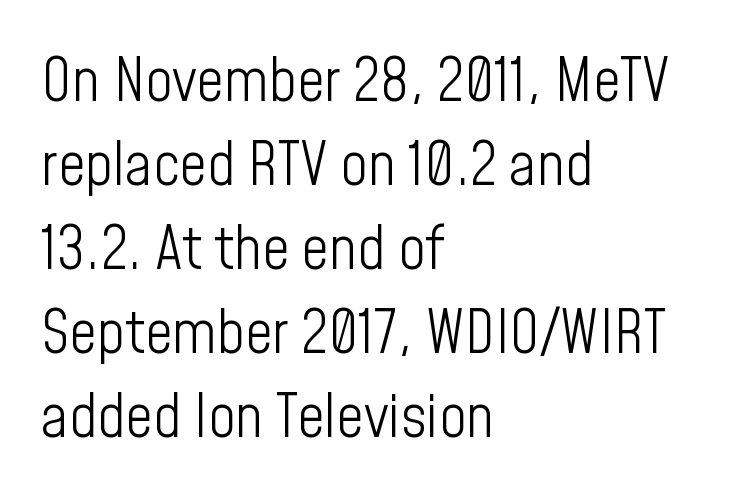
Q: Is the text bold? A: No.
Q: Is the text italic (slanted)? A: No, it is upright.
Q: Is the typeface a serif or a sans-serif typeface? A: Sans-serif.
Q: Is the text underlined? A: No.
Q: How is the paragraph aligned? A: Left-aligned.
Q: Is the spacing between letters normal or unusually wide? A: Normal.
Q: Is the spacing between lines tight, normal or loose? A: Normal.
Q: Width (condensed, normal, or wide)? A: Condensed.
Q: Stroke contrast? A: Low.
Q: x-height? A: Medium.
Q: Monospaced? A: No.
